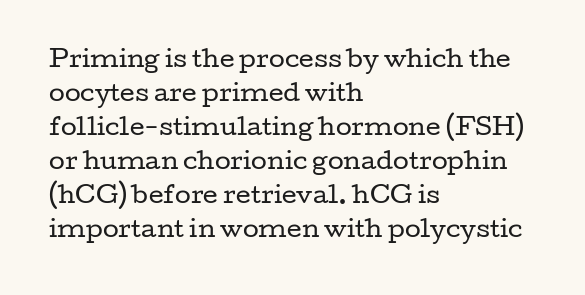
The image shows 23 px text type, upright; set left-aligned, normal line spacing (1.48x), normal letter spacing, not underlined.
